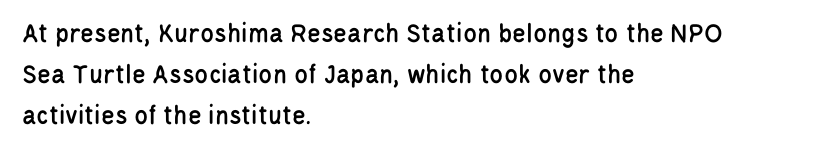
Q: Is the text italic (slanted)? A: No, it is upright.
Q: Is the typeface a serif or a sans-serif typeface? A: Sans-serif.
Q: Is the text underlined? A: No.
Q: How is the paragraph aligned? A: Left-aligned.
Q: Is the spacing between letters normal or unusually wide? A: Normal.
Q: Is the spacing between lines tight, normal or loose? A: Normal.
Q: Width (condensed, normal, or wide)? A: Condensed.
Q: Stroke contrast? A: Low.
Q: x-height? A: Large.
Q: Monospaced? A: No.
